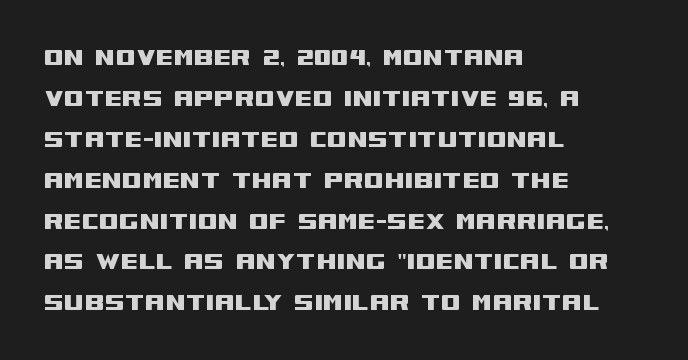
{"serif": "no", "italic": "no", "width": "wide", "stroke_contrast": "medium", "x_height": "large", "monospaced": "no", "underline": "no", "align": "left", "line_spacing": "normal", "line_spacing_ratio": 1.41, "letter_spacing": "normal", "letter_spacing_em": 0.0, "glyph_px": 29}
